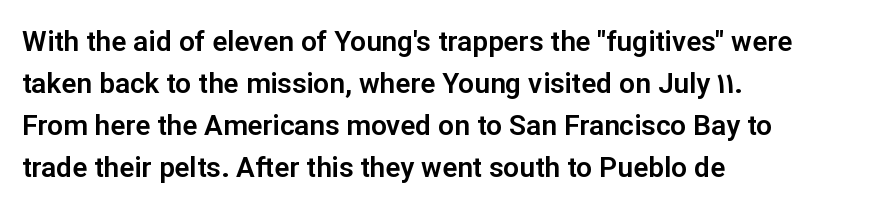
This is sans-serif lettering, the kind often seen on screens and signage. Summary of vertical rhythm: regular, with standard interline spacing. Note the varied advance widths — an 'i' is clearly narrower than an 'm'. Students, note that the glyphs here touch the page at normal intervals. No italicization has been applied; the sample stays upright.
